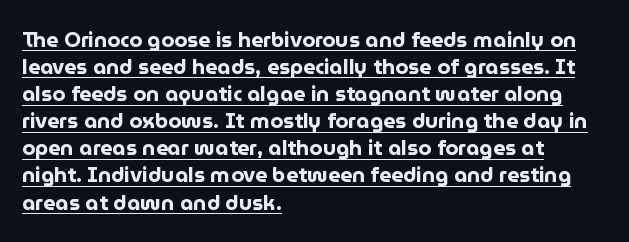
Horizontal alignment here is leftward, the default for most running prose. Normally led — the rows are evenly, conventionally spaced. Italic: no, the glyphs are upright roman. Descenders here cross a horizontal rule under the line. Each glyph is drawn with heavy, bold strokes. The letterforms sit shoulder to shoulder at normal distance.
